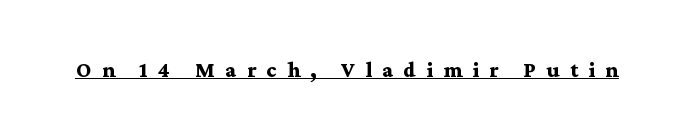
Rendered with straight, roman letterforms. A dark, heavy texture on the line: the type is bold. The typesetter has applied underlining to the passage shown. Short note: letters widely spaced.
